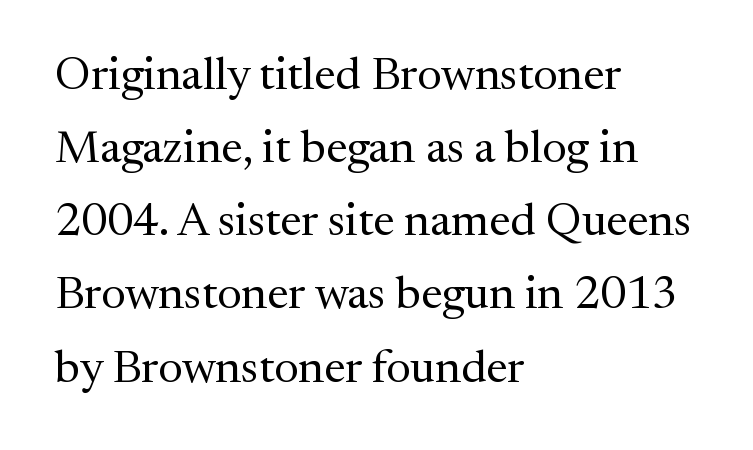
{"serif": "yes", "italic": "no", "bold": "no", "weight": "regular", "width": "normal", "stroke_contrast": "medium", "x_height": "medium", "monospaced": "no", "underline": "no", "align": "left", "line_spacing": "normal", "line_spacing_ratio": 1.59, "letter_spacing": "normal", "letter_spacing_em": 0.0, "glyph_px": 46}
